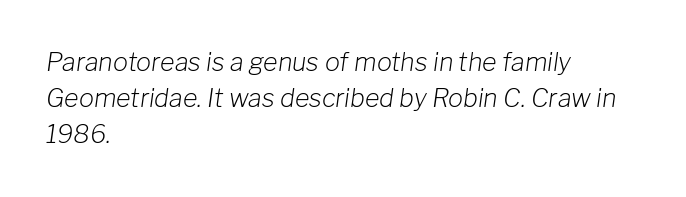
Q: Is the text bold? A: No.
Q: Is the text italic (slanted)? A: Yes, it leans right by about 8 degrees.
Q: Is the text underlined? A: No.
Q: How is the paragraph aligned? A: Left-aligned.
Q: Is the spacing between letters normal or unusually wide? A: Normal.
Q: Is the spacing between lines tight, normal or loose? A: Normal.
